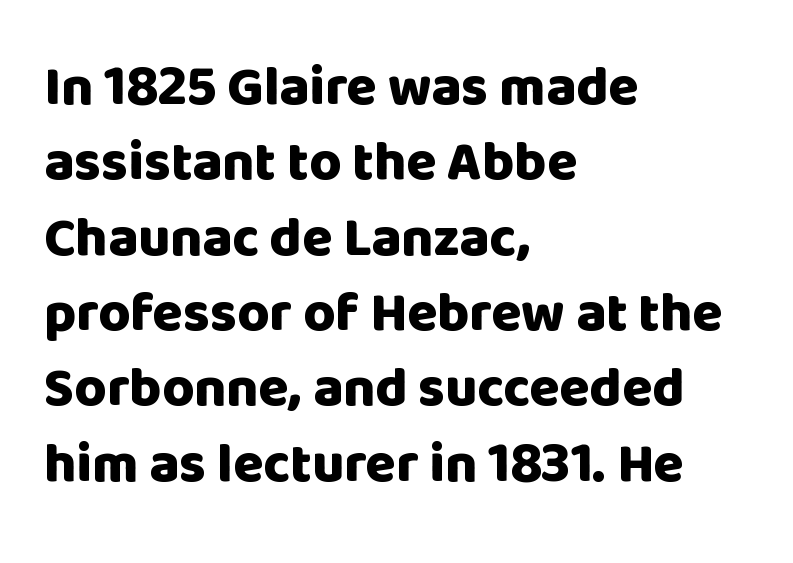
{"serif": "no", "italic": "no", "bold": "yes", "weight": "heavy", "width": "normal", "stroke_contrast": "low", "x_height": "large", "monospaced": "no", "underline": "no", "align": "left", "line_spacing": "normal", "line_spacing_ratio": 1.37, "letter_spacing": "normal", "letter_spacing_em": 0.0, "glyph_px": 55}
